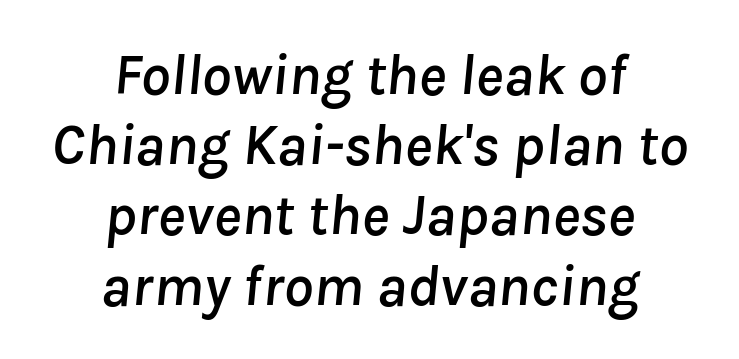
{"italic": "yes", "lean": "right", "slant_degrees": 8, "width": "normal", "stroke_contrast": "low", "x_height": "medium", "monospaced": "no", "underline": "no", "align": "center", "line_spacing_ratio": 1.19, "letter_spacing": "normal", "letter_spacing_em": 0.0, "glyph_px": 59}
